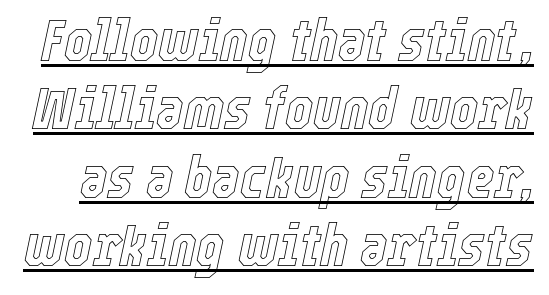
The image shows 59 px condensed type, italic (leaning right); set line spacing 1.16x, normal letter spacing, underlined; a medium x-height.
